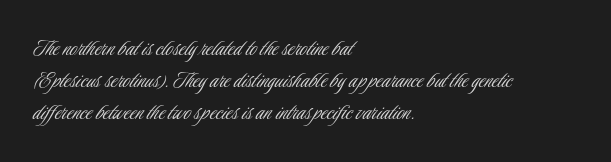
Q: Is the text bold? A: No.
Q: Is the text italic (slanted)? A: Yes.
Q: Is the text underlined? A: No.
Q: How is the paragraph aligned? A: Left-aligned.
Q: Is the spacing between letters normal or unusually wide? A: Normal.
Q: Is the spacing between lines tight, normal or loose? A: Normal.
